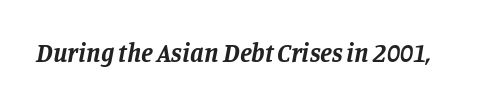
{"italic": "yes", "lean": "right", "slant_degrees": 11, "bold": "yes", "underline": "no", "letter_spacing": "normal", "letter_spacing_em": 0.0, "glyph_px": 26}
